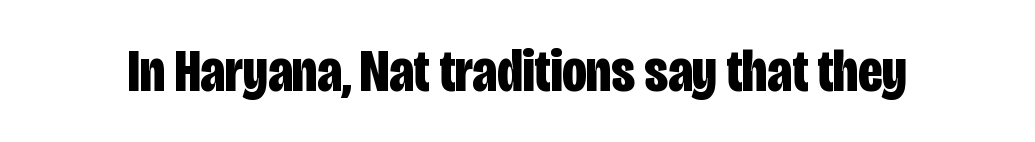
{"serif": "no", "italic": "no", "bold": "yes", "weight": "bold", "width": "condensed", "stroke_contrast": "low", "x_height": "large", "monospaced": "no", "underline": "no", "letter_spacing": "normal", "letter_spacing_em": 0.0, "glyph_px": 61}
